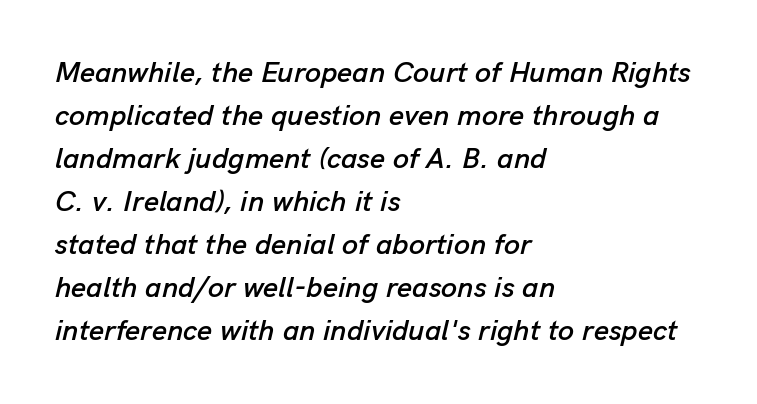
Q: Is the text italic (slanted)? A: Yes, it leans right by about 13 degrees.
Q: Is the text underlined? A: No.
Q: How is the paragraph aligned? A: Left-aligned.
Q: Is the spacing between letters normal or unusually wide? A: Normal.
Q: Is the spacing between lines tight, normal or loose? A: Normal.
Q: Width (condensed, normal, or wide)? A: Normal.
Q: Stroke contrast? A: Low.
Q: x-height? A: Medium.
Q: Monospaced? A: No.
